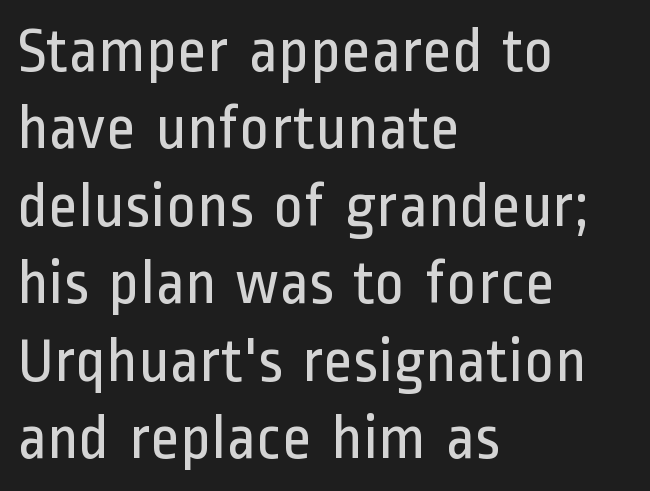
The image shows 64 px regular-weight, condensed sans-serif type, upright; set left-aligned, line spacing 1.21x, normal letter spacing, not underlined; low stroke contrast and a medium x-height.
